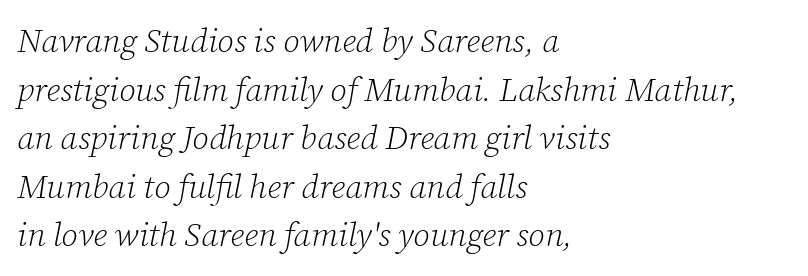
Q: Is the text bold? A: No.
Q: Is the text italic (slanted)? A: Yes, it leans right by about 12 degrees.
Q: Is the typeface a serif or a sans-serif typeface? A: Serif.
Q: Is the text underlined? A: No.
Q: How is the paragraph aligned? A: Left-aligned.
Q: Is the spacing between letters normal or unusually wide? A: Normal.
Q: Is the spacing between lines tight, normal or loose? A: Normal.
Q: Width (condensed, normal, or wide)? A: Normal.
Q: Stroke contrast? A: Low.
Q: x-height? A: Medium.
Q: Monospaced? A: No.
